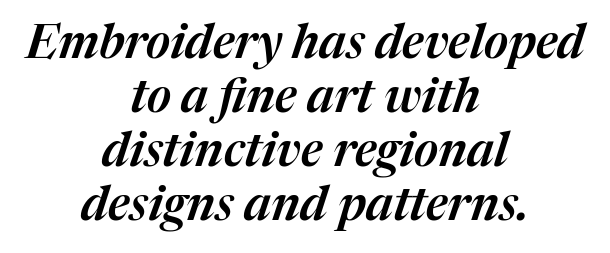
Q: Is the text italic (slanted)? A: Yes, it leans right by about 17 degrees.
Q: Is the text underlined? A: No.
Q: How is the paragraph aligned? A: Centered.
Q: Is the spacing between letters normal or unusually wide? A: Normal.
Q: Is the spacing between lines tight, normal or loose? A: Tight.
Q: Width (condensed, normal, or wide)? A: Normal.
Q: Stroke contrast? A: Medium.
Q: x-height? A: Medium.
Q: Monospaced? A: No.
